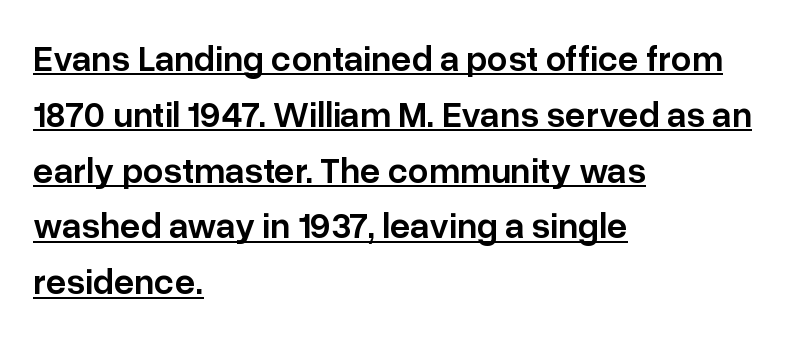
Q: Is the text bold? A: Semi-bold.
Q: Is the text italic (slanted)? A: No, it is upright.
Q: Is the typeface a serif or a sans-serif typeface? A: Sans-serif.
Q: Is the text underlined? A: Yes.
Q: How is the paragraph aligned? A: Left-aligned.
Q: Is the spacing between letters normal or unusually wide? A: Normal.
Q: Is the spacing between lines tight, normal or loose? A: Normal.
Q: Width (condensed, normal, or wide)? A: Normal.
Q: Stroke contrast? A: Low.
Q: x-height? A: Medium.
Q: Monospaced? A: No.
